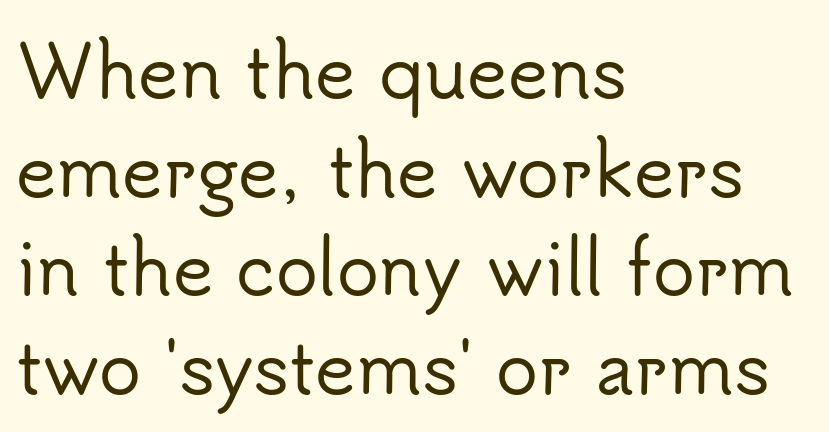
Q: Is the text italic (slanted)? A: No, it is upright.
Q: Is the typeface a serif or a sans-serif typeface? A: Sans-serif.
Q: Is the text underlined? A: No.
Q: How is the paragraph aligned? A: Left-aligned.
Q: Is the spacing between letters normal or unusually wide? A: Normal.
Q: Is the spacing between lines tight, normal or loose? A: Normal.
Q: Width (condensed, normal, or wide)? A: Normal.
Q: Stroke contrast? A: Low.
Q: x-height? A: Small.
Q: Monospaced? A: No.
